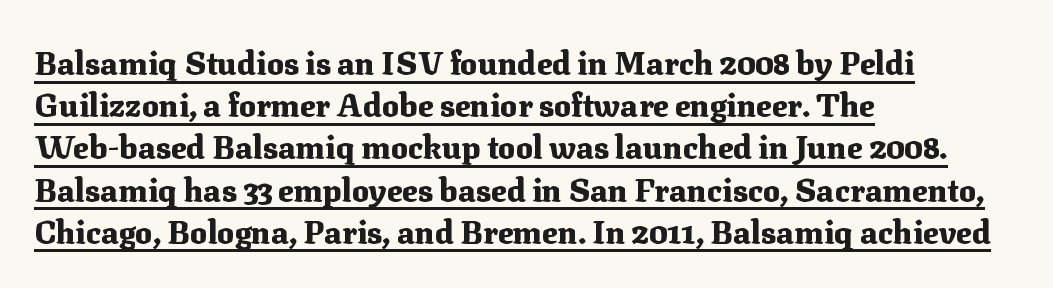
The image shows 32 px heavy serif type, upright; set left-aligned, normal line spacing (1.32x), normal letter spacing, underlined; medium stroke contrast and a medium x-height.
